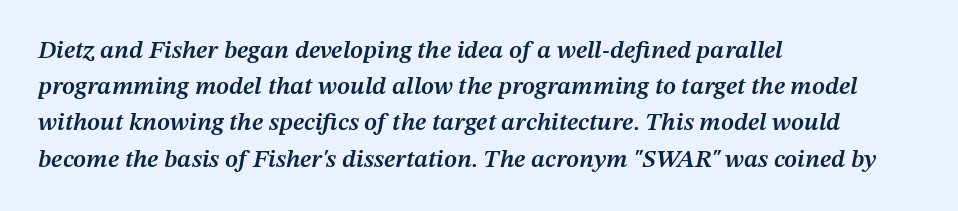
The image shows 25 px text type, italic (leaning right); set left-aligned, normal line spacing (1.45x), normal letter spacing, not underlined.
